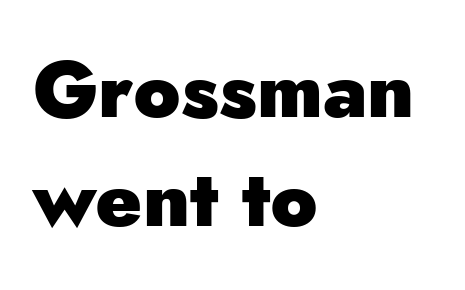
Q: Is the text bold? A: Yes.
Q: Is the text italic (slanted)? A: No, it is upright.
Q: Is the typeface a serif or a sans-serif typeface? A: Sans-serif.
Q: Is the text underlined? A: No.
Q: How is the paragraph aligned? A: Left-aligned.
Q: Is the spacing between letters normal or unusually wide? A: Normal.
Q: Is the spacing between lines tight, normal or loose? A: Normal.
Q: Width (condensed, normal, or wide)? A: Normal.
Q: Stroke contrast? A: Low.
Q: x-height? A: Small.
Q: Monospaced? A: No.
